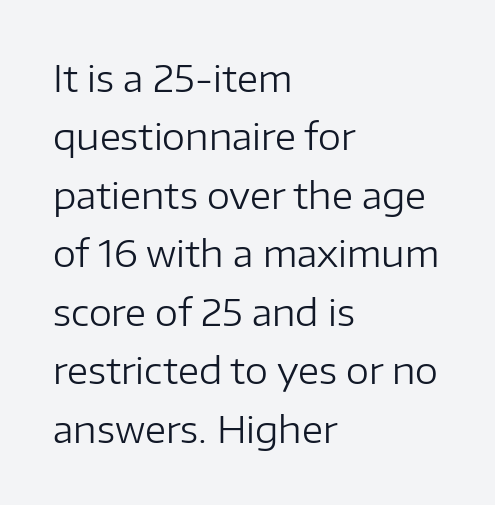
The image shows 37 px regular-weight sans-serif type, upright; set left-aligned, normal line spacing (1.58x), normal letter spacing, not underlined; low stroke contrast and a medium x-height.
